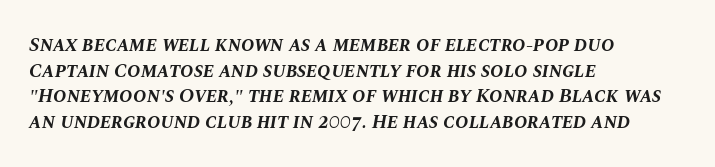
The image shows 20 px bold type, italic (leaning right); set left-aligned, normal line spacing (1.28x), normal letter spacing, not underlined.
